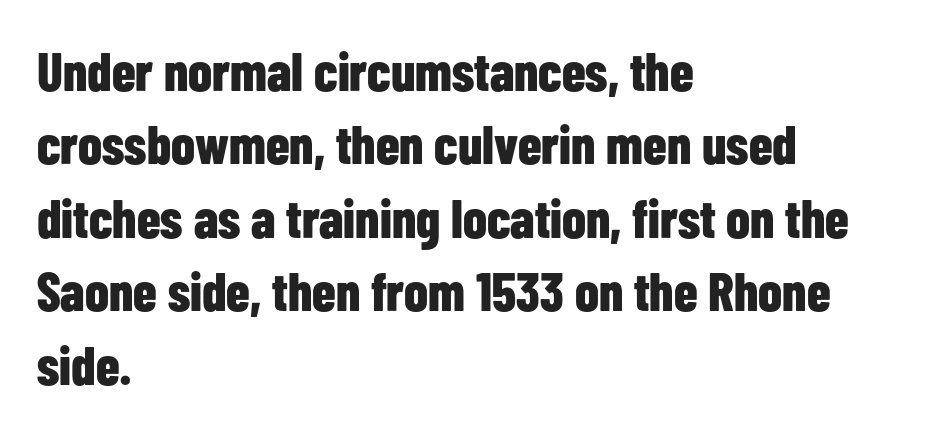
How heavy is the stroke? Heavy — this is a bold. These lines are set flush left with a ragged right edge. Compared with typical body copy, the letter spacing here is the same. The rendering shows plain stroke endings on the letterforms — a sans-serif design. The words here are not underlined.
